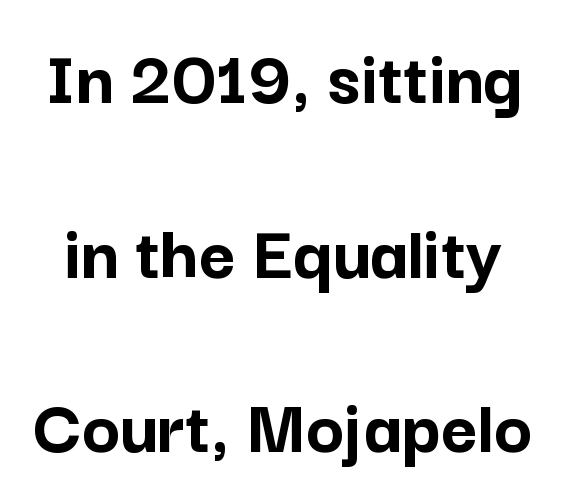
Caption: standard tracking, unaltered. A dark, heavy texture on the line: the type is bold. Vertical strokes here are truly vertical. Check where the strokes stop: nothing finishes them off — pure sans. Underlining? Definitely not there. Is this a fixed-width face? No — the glyphs have proportional, varying widths.
